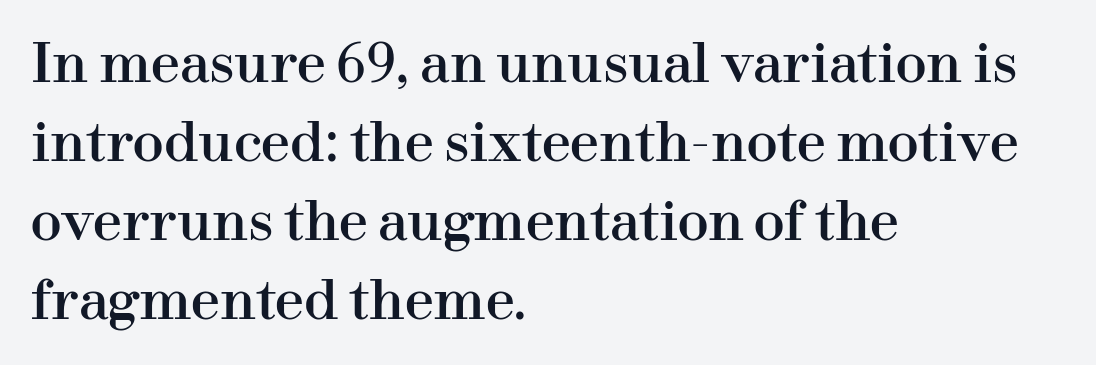
Q: Is the text italic (slanted)? A: No, it is upright.
Q: Is the typeface a serif or a sans-serif typeface? A: Serif.
Q: Is the text underlined? A: No.
Q: How is the paragraph aligned? A: Left-aligned.
Q: Is the spacing between letters normal or unusually wide? A: Normal.
Q: Is the spacing between lines tight, normal or loose? A: Normal.
Q: Width (condensed, normal, or wide)? A: Normal.
Q: Stroke contrast? A: High.
Q: x-height? A: Medium.
Q: Monospaced? A: No.
